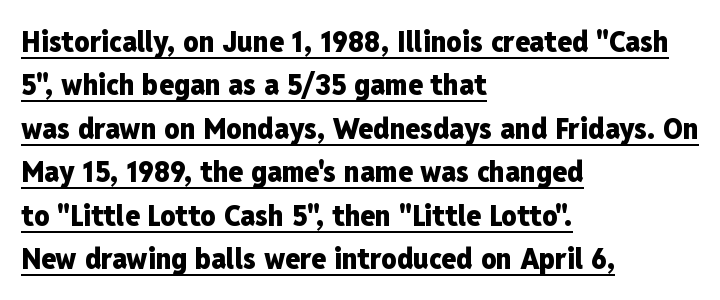
On the weight axis this lands at bold, roughly 700. Look at the tracking — it's just the regular setting, nothing added. The lines sit at an ordinary, default distance from one another. In designer terms, the underline attribute is active on this setting. These lines are rendered in a variable-pitch font.
